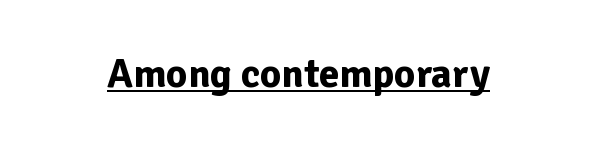
{"serif": "no", "italic": "no", "bold": "yes", "weight": "bold", "width": "normal", "stroke_contrast": "low", "x_height": "medium", "monospaced": "no", "underline": "yes", "letter_spacing": "normal", "letter_spacing_em": 0.0, "glyph_px": 41}
